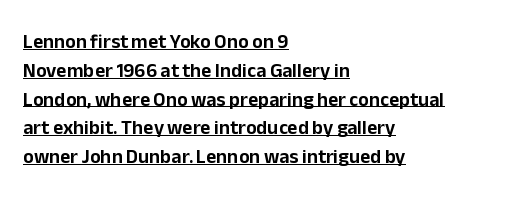
Q: Is the text italic (slanted)? A: No, it is upright.
Q: Is the text underlined? A: Yes.
Q: How is the paragraph aligned? A: Left-aligned.
Q: Is the spacing between letters normal or unusually wide? A: Normal.
Q: Is the spacing between lines tight, normal or loose? A: Normal.
